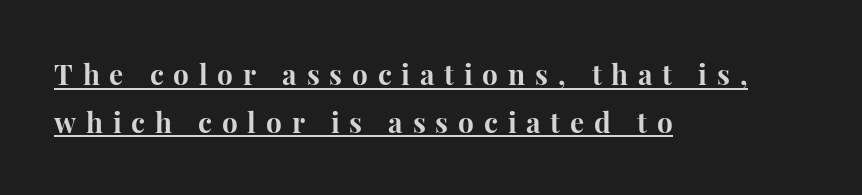
Q: Is the text bold? A: Yes.
Q: Is the text italic (slanted)? A: No, it is upright.
Q: Is the typeface a serif or a sans-serif typeface? A: Serif.
Q: Is the text underlined? A: Yes.
Q: How is the paragraph aligned? A: Left-aligned.
Q: Is the spacing between letters normal or unusually wide? A: Unusually wide.
Q: Is the spacing between lines tight, normal or loose? A: Normal.
Q: Width (condensed, normal, or wide)? A: Normal.
Q: Stroke contrast? A: High.
Q: x-height? A: Medium.
Q: Monospaced? A: No.
